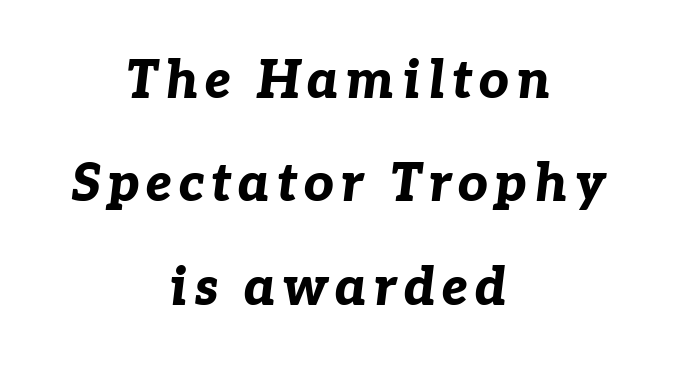
Compared with a flush-left layout, this one balances lines on the center instead. You can tell it's italic because the verticals aren't actually vertical. Do the characters align in a grid? No, the font is proportional. Each glyph is drawn with heavy, bold strokes. Check the space under the baseline: it is left empty.
